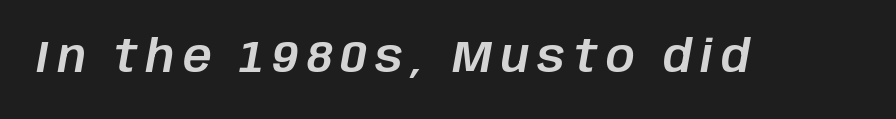
{"italic": "yes", "lean": "right", "slant_degrees": 10, "width": "normal", "stroke_contrast": "low", "x_height": "large", "monospaced": "no", "underline": "no", "glyph_px": 45}
